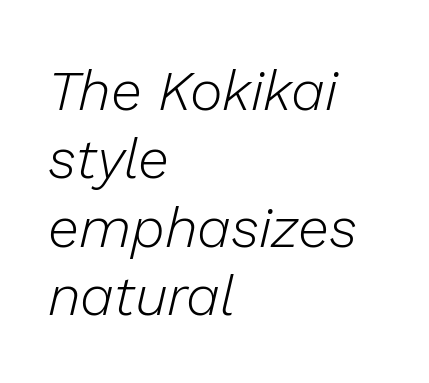
The image shows 56 px light type, italic (leaning right); set left-aligned, line spacing 1.22x, normal letter spacing, not underlined; low stroke contrast and a medium x-height.
